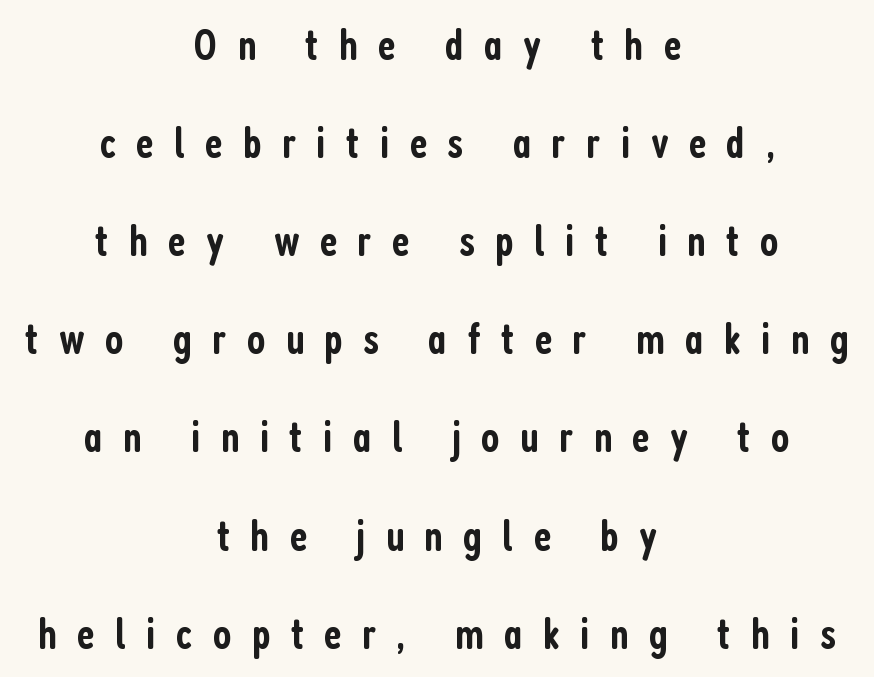
Q: Is the text bold? A: Semi-bold.
Q: Is the text italic (slanted)? A: No, it is upright.
Q: Is the typeface a serif or a sans-serif typeface? A: Sans-serif.
Q: Is the text underlined? A: No.
Q: How is the paragraph aligned? A: Centered.
Q: Is the spacing between letters normal or unusually wide? A: Unusually wide.
Q: Is the spacing between lines tight, normal or loose? A: Loose.
Q: Width (condensed, normal, or wide)? A: Condensed.
Q: Stroke contrast? A: Low.
Q: x-height? A: Medium.
Q: Monospaced? A: No.
